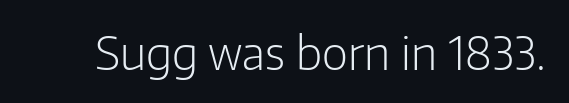
{"serif": "no", "italic": "no", "bold": "no", "weight": "light", "width": "normal", "stroke_contrast": "low", "x_height": "medium", "monospaced": "no", "underline": "no", "letter_spacing": "normal", "letter_spacing_em": 0.0, "glyph_px": 45}
